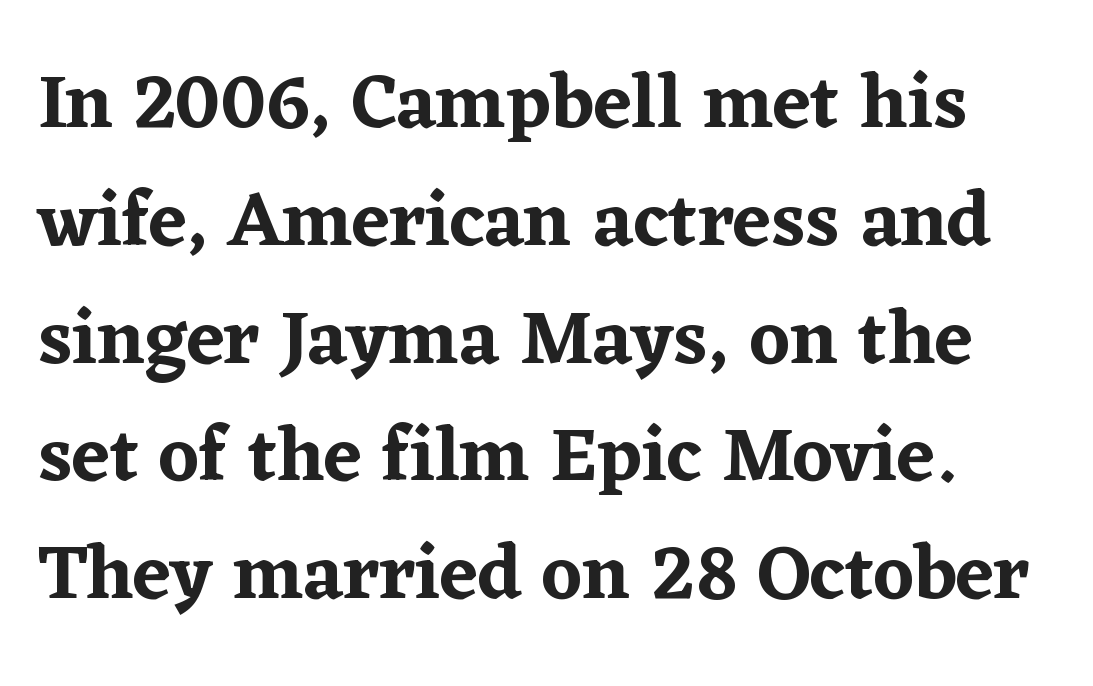
Q: Is the text italic (slanted)? A: No, it is upright.
Q: Is the typeface a serif or a sans-serif typeface? A: Serif.
Q: Is the text underlined? A: No.
Q: Is the spacing between letters normal or unusually wide? A: Normal.
Q: Is the spacing between lines tight, normal or loose? A: Normal.
Q: Width (condensed, normal, or wide)? A: Normal.
Q: Stroke contrast? A: Low.
Q: x-height? A: Medium.
Q: Monospaced? A: No.
